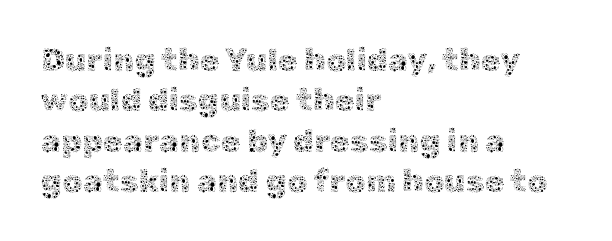
Is this a heavy cut? Hardly; it is regular or lighter. The setting favours the left margin, as ordinary paragraphs usually do. What stands out about the letter spacing? Nothing — it is the standard amount. These lines are rendered in a variable-pitch font. Plain, unruled lines of type. When letters stand straight like this, we call the style roman or upright.
